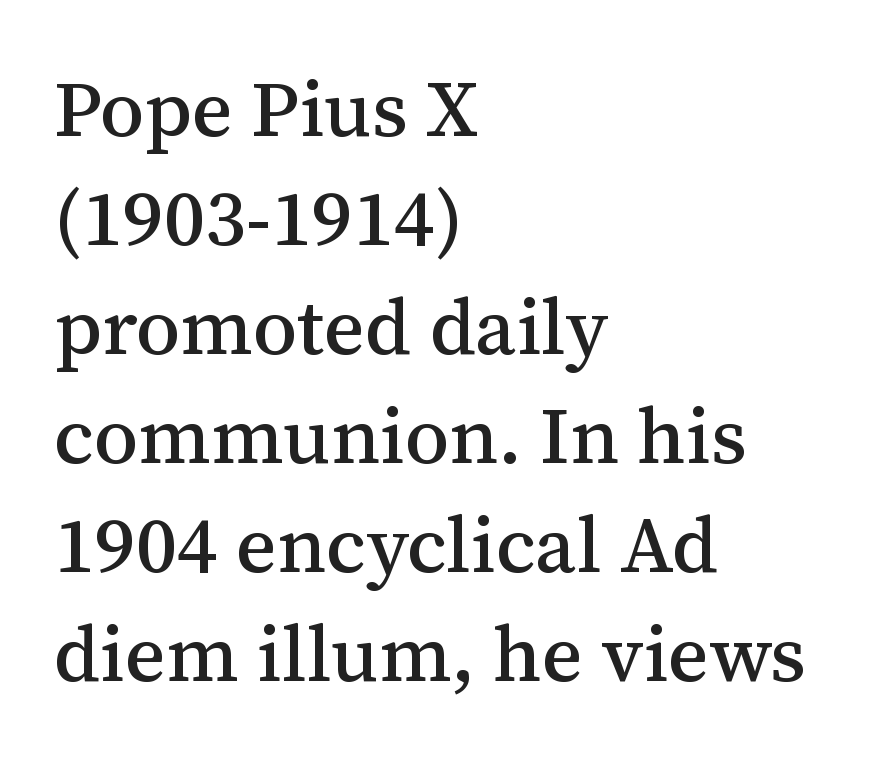
Q: Is the text italic (slanted)? A: No, it is upright.
Q: Is the typeface a serif or a sans-serif typeface? A: Serif.
Q: Is the text underlined? A: No.
Q: How is the paragraph aligned? A: Left-aligned.
Q: Is the spacing between letters normal or unusually wide? A: Normal.
Q: Is the spacing between lines tight, normal or loose? A: Normal.
Q: Width (condensed, normal, or wide)? A: Normal.
Q: Stroke contrast? A: Medium.
Q: x-height? A: Medium.
Q: Monospaced? A: No.
